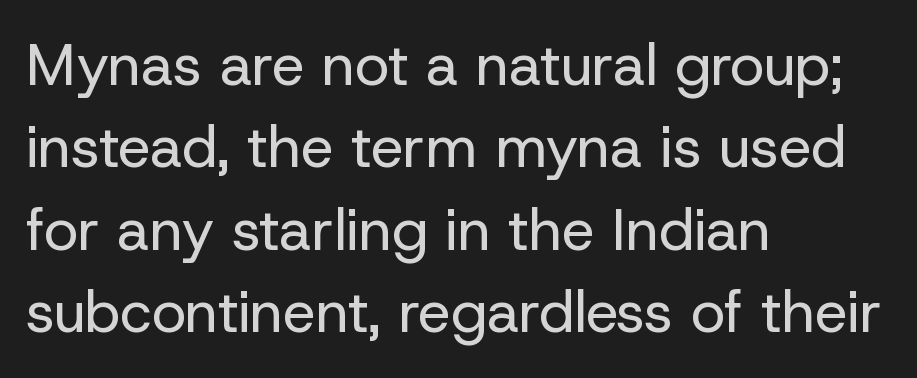
{"serif": "no", "italic": "no", "bold": "no", "weight": "regular", "width": "normal", "stroke_contrast": "low", "x_height": "medium", "monospaced": "no", "underline": "no", "align": "left", "line_spacing": "normal", "line_spacing_ratio": 1.42, "letter_spacing": "normal", "letter_spacing_em": 0.0, "glyph_px": 58}
